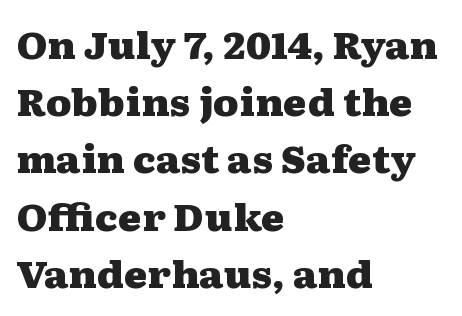
The image shows 36 px heavy, wide serif type, upright; set left-aligned, normal line spacing (1.59x), normal letter spacing, not underlined; medium stroke contrast and a medium x-height.
